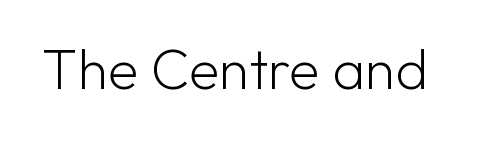
Each letter keeps its own natural width here, so spacing adapts to shape. Type style note: lacks serifs. Designer's note — italics off, roman on. This rendering leaves character spacing at its baseline value. The letters look calm and open, with moderate or lighter stems.
